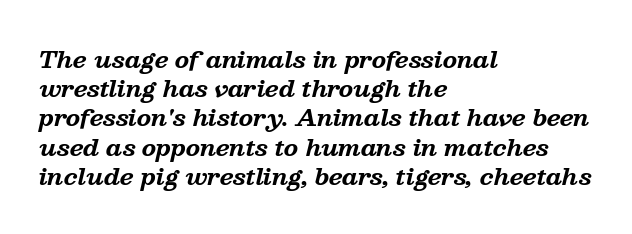
{"italic": "yes", "lean": "right", "slant_degrees": 13, "bold": "yes", "underline": "no", "align": "left", "line_spacing": "normal", "line_spacing_ratio": 1.27, "letter_spacing": "normal", "letter_spacing_em": 0.0, "glyph_px": 23}
